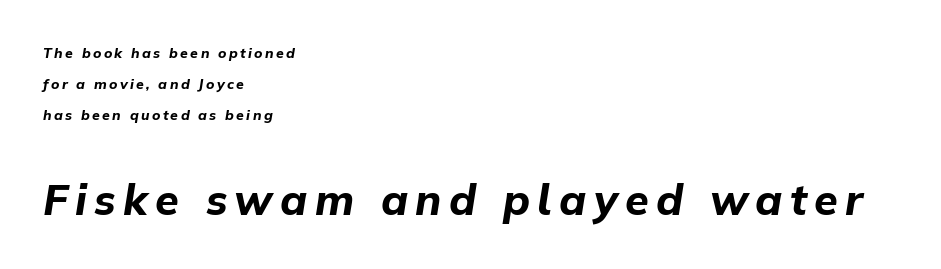
{"italic": "yes", "lean": "right", "slant_degrees": 9, "bold": "yes", "weight": "bold", "width": "normal", "stroke_contrast": "low", "x_height": "medium", "monospaced": "no", "underline": "no", "align": "left", "line_spacing": "loose", "line_spacing_ratio": 2.22, "larger_block": "second", "size_ratio": 3.07, "glyph_px": 43}
